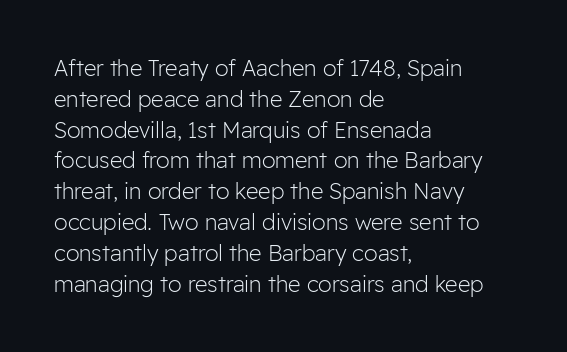
{"italic": "no", "bold": "no", "underline": "no", "align": "left", "line_spacing": "normal", "line_spacing_ratio": 1.4, "letter_spacing": "normal", "letter_spacing_em": 0.0, "glyph_px": 22}
